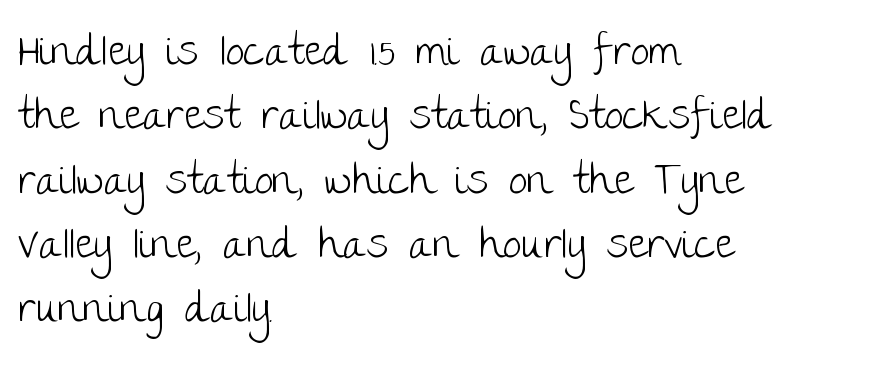
Q: Is the text bold? A: No.
Q: Is the text italic (slanted)? A: No, it is upright.
Q: Is the typeface a serif or a sans-serif typeface? A: Sans-serif.
Q: Is the text underlined? A: No.
Q: How is the paragraph aligned? A: Left-aligned.
Q: Is the spacing between letters normal or unusually wide? A: Normal.
Q: Is the spacing between lines tight, normal or loose? A: Normal.
Q: Width (condensed, normal, or wide)? A: Normal.
Q: Stroke contrast? A: Low.
Q: x-height? A: Large.
Q: Monospaced? A: No.
